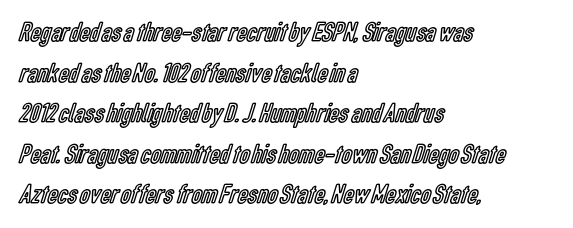
Proportional: the letters do not fall into vertical columns. If you measured baseline to baseline, you'd find a middling distance. How are the letters spaced? Ordinarily, with no added tracking. The paragraph shown leans on its left margin.
